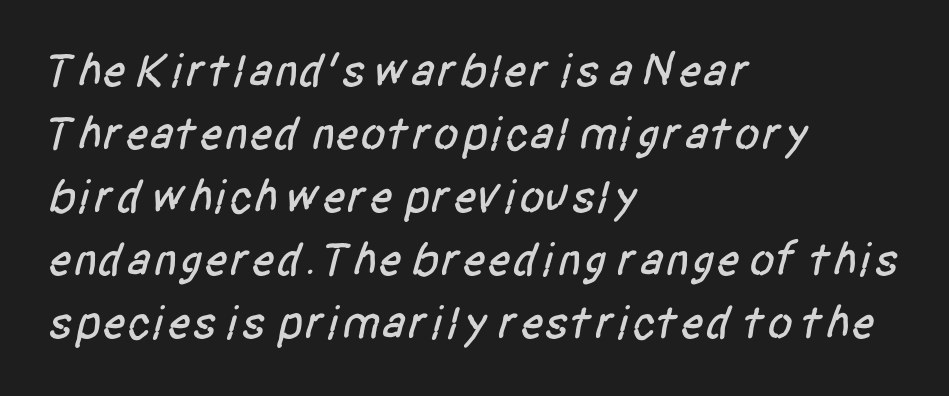
The passage is arranged the way most books set body copy — flush left. Each row of text sits above clean, open space. This sample keeps an unexceptional amount of space between lines. Glyph-to-glyph distance matches everyday printed text. Regarding serifs, this sample does without them. Here the designer chose a conventional face with non-uniform glyph widths.
